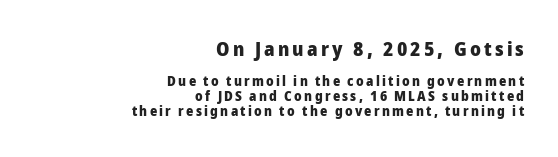
{"italic": "no", "bold": "yes", "underline": "no", "align": "right", "line_spacing": "tight", "line_spacing_ratio": 1.06, "larger_block": "first", "size_ratio": 1.43, "glyph_px": 20}
